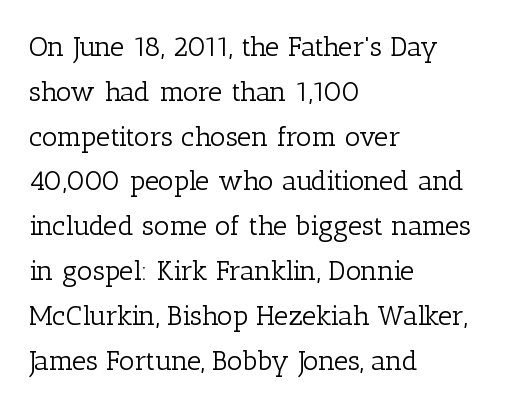
Q: Is the text bold? A: No.
Q: Is the text italic (slanted)? A: No, it is upright.
Q: Is the typeface a serif or a sans-serif typeface? A: Serif.
Q: Is the text underlined? A: No.
Q: How is the paragraph aligned? A: Left-aligned.
Q: Is the spacing between letters normal or unusually wide? A: Normal.
Q: Is the spacing between lines tight, normal or loose? A: Normal.
Q: Width (condensed, normal, or wide)? A: Normal.
Q: Stroke contrast? A: Low.
Q: x-height? A: Medium.
Q: Monospaced? A: No.
